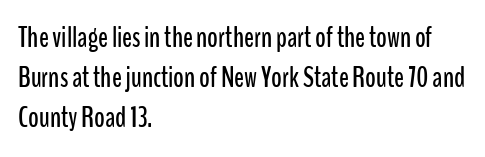
The image shows 29 px condensed sans-serif type, upright; set left-aligned, normal line spacing (1.38x), normal letter spacing, not underlined; low stroke contrast and a medium x-height.
